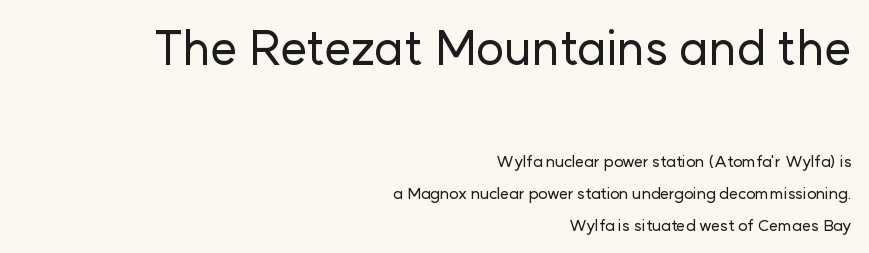
Q: Is the text italic (slanted)? A: No, it is upright.
Q: Is the typeface a serif or a sans-serif typeface? A: Sans-serif.
Q: Is the text underlined? A: No.
Q: How is the paragraph aligned? A: Right-aligned.
Q: Is the spacing between letters normal or unusually wide? A: Normal.
Q: Is the spacing between lines tight, normal or loose? A: Loose.
Q: Which block of text is set in a larger size, the first (top) or the second (bottom)? A: The first (top) one.
Q: Width (condensed, normal, or wide)? A: Normal.
Q: Stroke contrast? A: Low.
Q: x-height? A: Medium.
Q: Monospaced? A: No.
